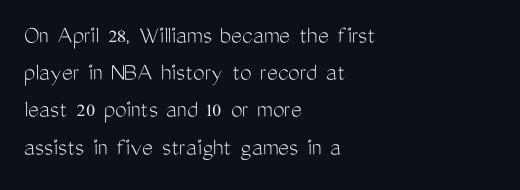
The rendering anchors every line to the left-hand side. A clean baseline with only descenders dipping below it. No chunkiness to these letters — they're not bold. Leading matches the norm, producing a regular column. Ascenders rise straight up at ninety degrees. Nobody touched the tracking dial on this one.
